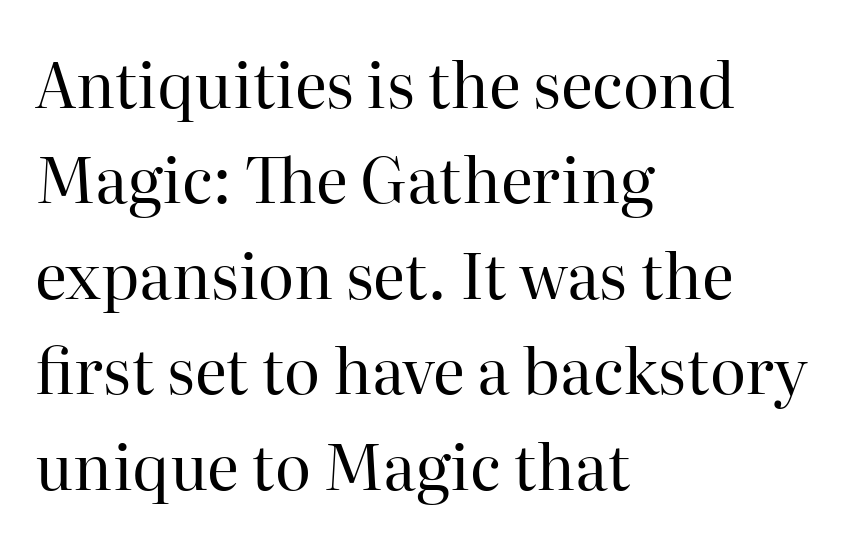
Q: Is the text bold? A: No.
Q: Is the text italic (slanted)? A: No, it is upright.
Q: Is the typeface a serif or a sans-serif typeface? A: Serif.
Q: Is the text underlined? A: No.
Q: How is the paragraph aligned? A: Left-aligned.
Q: Is the spacing between letters normal or unusually wide? A: Normal.
Q: Is the spacing between lines tight, normal or loose? A: Normal.
Q: Width (condensed, normal, or wide)? A: Normal.
Q: Stroke contrast? A: High.
Q: x-height? A: Medium.
Q: Monospaced? A: No.
